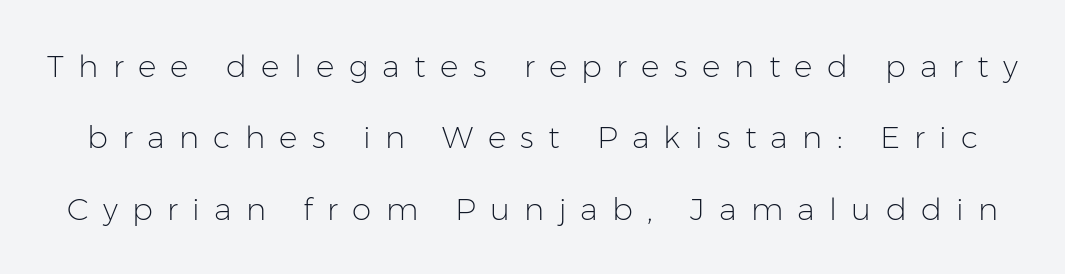
Think of a printed novel: that variable character pitch is what you see here. The baseline area is clear. Posture: upright roman. Look at the tracking — it's clearly loosened, letters drifting apart.
